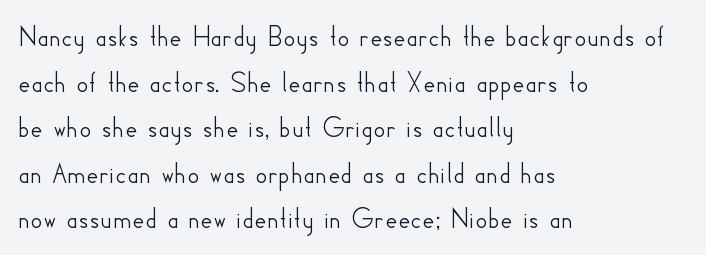
{"serif": "no", "italic": "no", "width": "normal", "stroke_contrast": "low", "x_height": "small", "monospaced": "no", "underline": "no", "align": "left", "line_spacing": "normal", "line_spacing_ratio": 1.52, "letter_spacing": "normal", "letter_spacing_em": 0.0, "glyph_px": 30}
